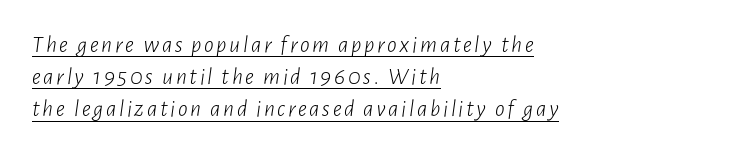
The glyphs look as if they've been sheared to an angle. Quick note: underline on. Line starts are locked; line ends wander. Horizontal bands of white between lines are of average thickness. The weight tops out at a normal text grade.
